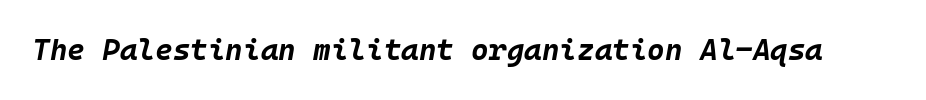
Q: Is the text bold? A: Yes.
Q: Is the text italic (slanted)? A: Yes, it leans right by about 10 degrees.
Q: Is the text underlined? A: No.
Q: Is the spacing between letters normal or unusually wide? A: Normal.
Q: Width (condensed, normal, or wide)? A: Normal.
Q: Stroke contrast? A: Low.
Q: x-height? A: Large.
Q: Monospaced? A: Yes.
